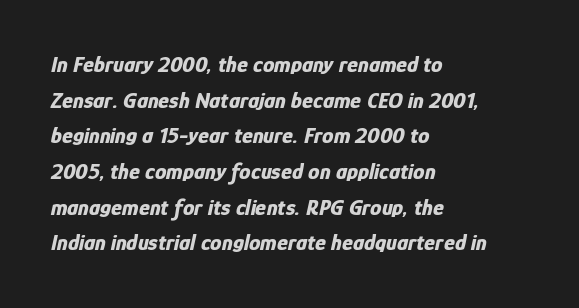
The image shows 23 px bold type, italic (leaning right); set left-aligned, normal line spacing (1.55x), normal letter spacing, not underlined.
